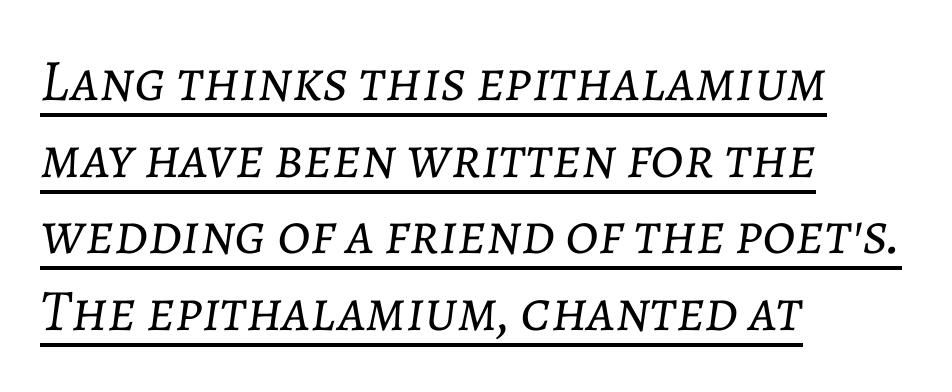
The image shows 59 px light type, italic (leaning right); set left-aligned, normal line spacing (1.3x), normal letter spacing, underlined; low stroke contrast and a medium x-height.
